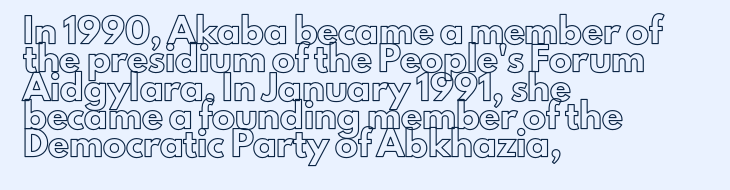
The image shows 23 px text type, upright; set left-aligned, line spacing 1.23x, normal letter spacing, not underlined.
